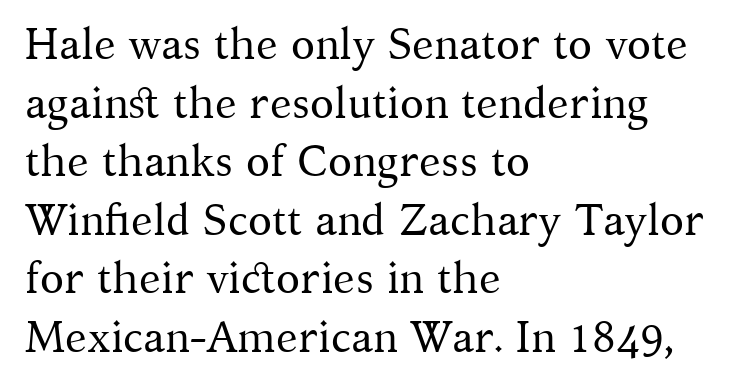
Q: Is the text bold? A: No.
Q: Is the text italic (slanted)? A: No, it is upright.
Q: Is the typeface a serif or a sans-serif typeface? A: Serif.
Q: Is the text underlined? A: No.
Q: How is the paragraph aligned? A: Left-aligned.
Q: Is the spacing between letters normal or unusually wide? A: Normal.
Q: Is the spacing between lines tight, normal or loose? A: Normal.
Q: Width (condensed, normal, or wide)? A: Normal.
Q: Stroke contrast? A: Medium.
Q: x-height? A: Medium.
Q: Monospaced? A: No.
